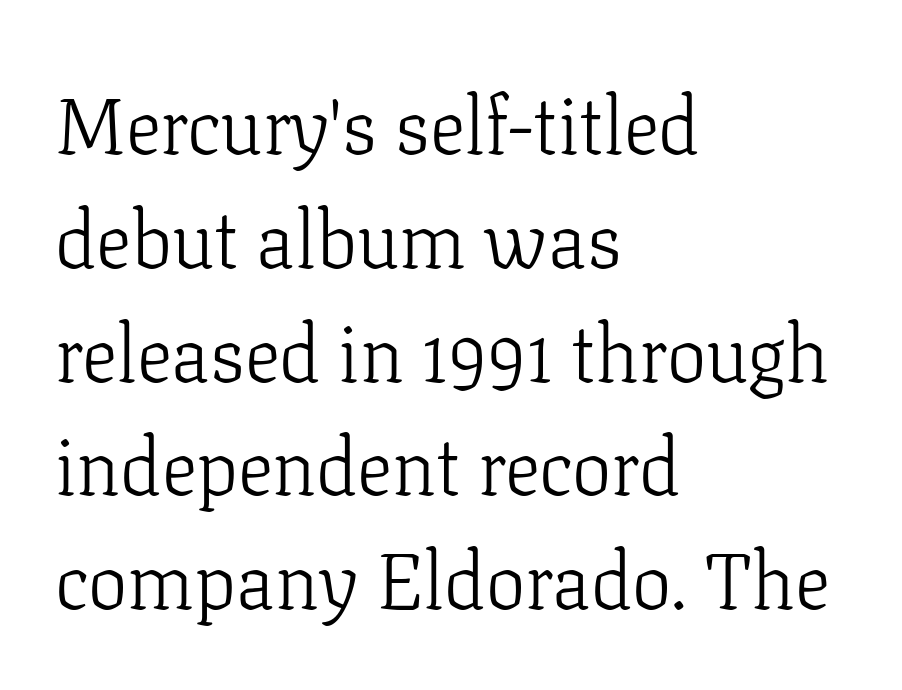
Tall strokes in this sample are plumb rather than angled. All the whitespace from short lines collects on the right. Summary of vertical rhythm: regular, with standard interline spacing. Lines of text with bare space underneath. A typesetter would call this proportional, since set widths differ per character.
